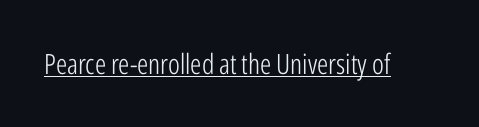
The image shows 28 px light, condensed sans-serif type, upright; set normal letter spacing, underlined; low stroke contrast and a medium x-height.
